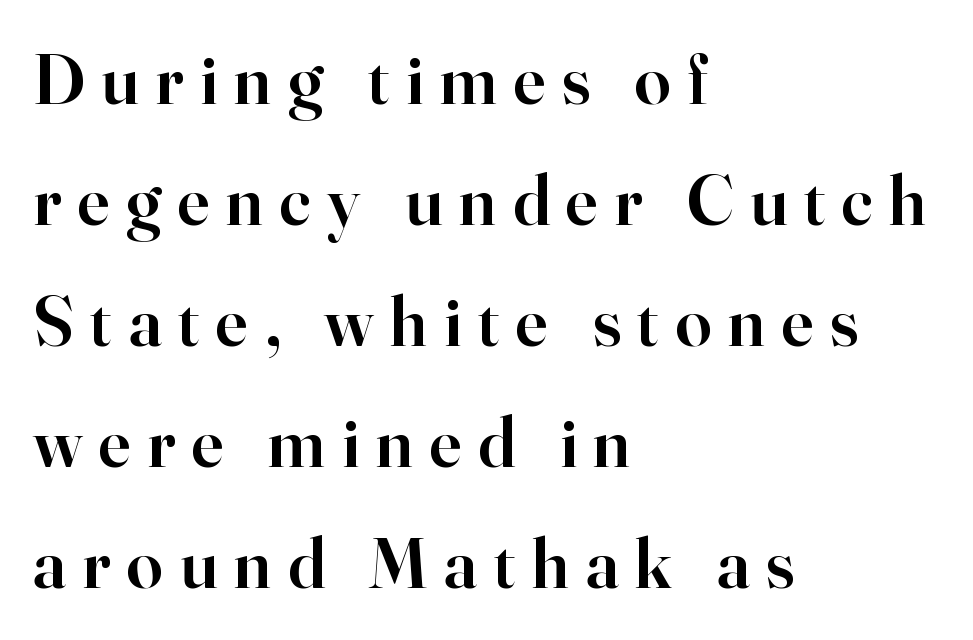
{"serif": "yes", "italic": "no", "bold": "semi", "weight": "semibold", "width": "normal", "stroke_contrast": "high", "x_height": "small", "monospaced": "no", "underline": "no", "align": "left", "line_spacing": "normal", "line_spacing_ratio": 1.68, "letter_spacing": "wide", "letter_spacing_em": 0.23, "glyph_px": 72}
